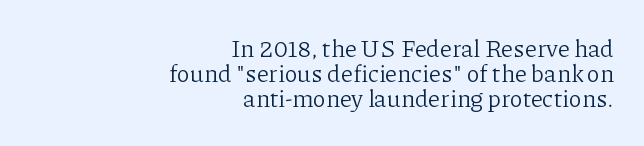
The image shows 24 px text type, upright; set right-aligned, tight line spacing (1.05x), normal letter spacing, not underlined.
